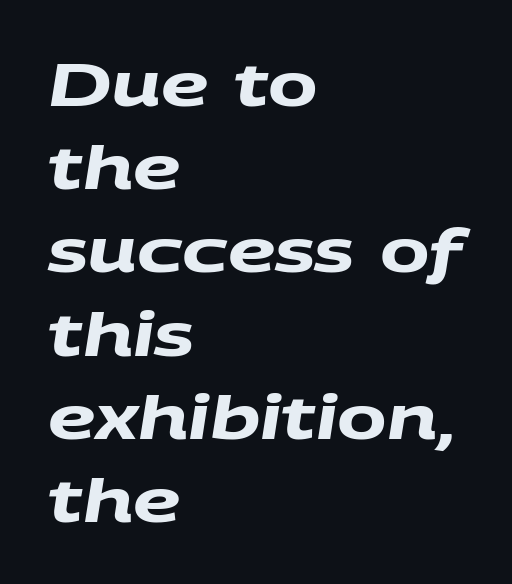
Each row of text sits above clean, open space. Successive baselines arrive at the customary interval. This rendering employs a face without finishing strokes, i.e., a sans-serif. The letters are bold, with thick, heavy strokes. Students, note that the glyphs here touch the page at normal intervals. The ragged edge is on the right, which tells us the setting is flush left.
